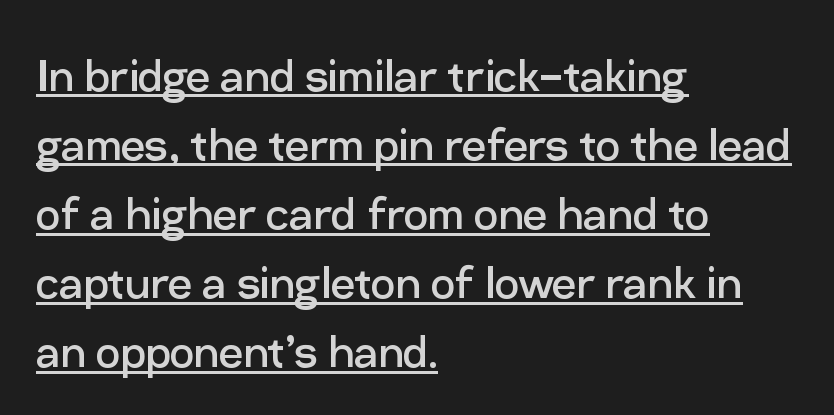
The image shows 54 px regular-weight sans-serif type, upright; set left-aligned, normal line spacing (1.28x), normal letter spacing, underlined; low stroke contrast and a medium x-height.
